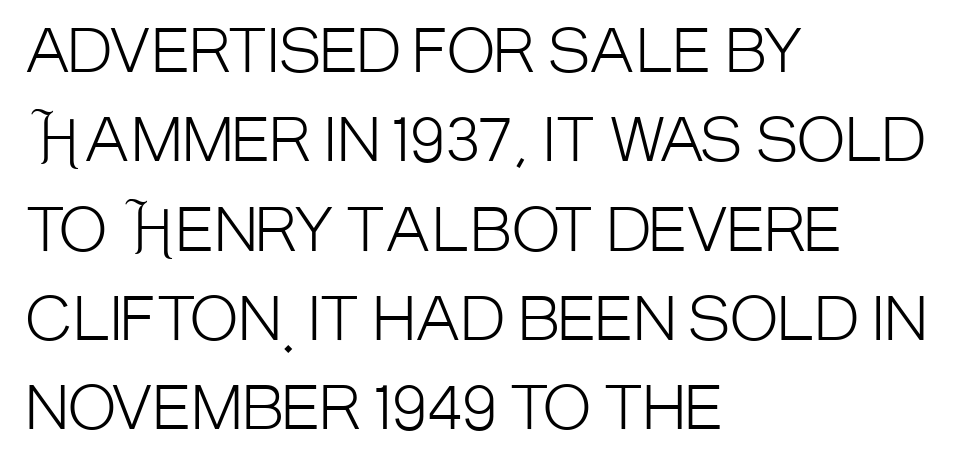
What stands out about the letter spacing? Nothing — it is the standard amount. Weight: in the light-to-regular range. Notice how descenders clear the ascenders below comfortably — that's standard leading. Is this a sans? Yes — the strokes have no serifs. A classic flush-left, rag-right setting is used for this passage. Decoration check: the copy has no underline.
